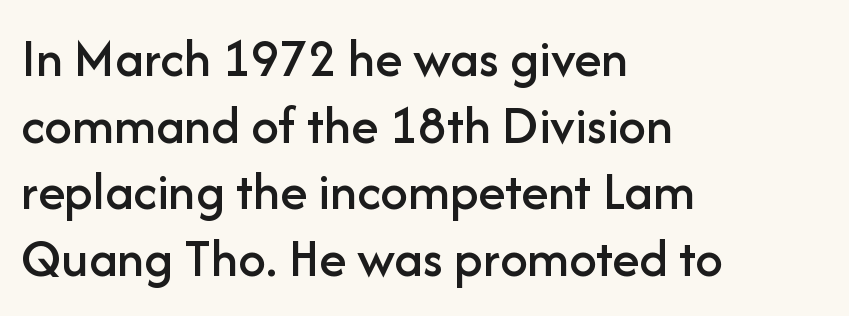
{"serif": "no", "italic": "no", "width": "normal", "stroke_contrast": "low", "x_height": "medium", "monospaced": "no", "underline": "no", "align": "left", "line_spacing_ratio": 1.21, "letter_spacing": "normal", "letter_spacing_em": 0.0, "glyph_px": 55}
